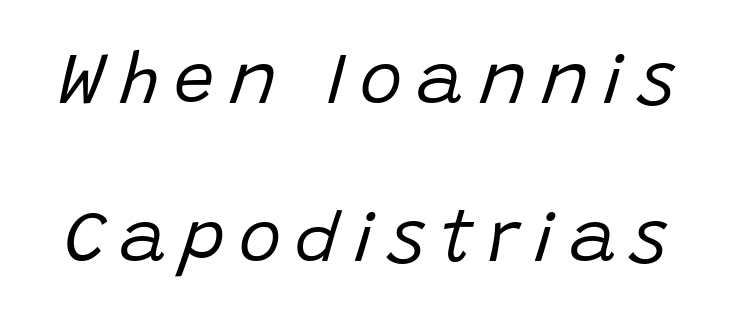
The axis of the letterforms is tilted away from vertical. Stems here are at most as thick as an everyday book face. Between one letter and the next there's a generous, obvious gap. These lines stand farther apart than default settings would place them.
